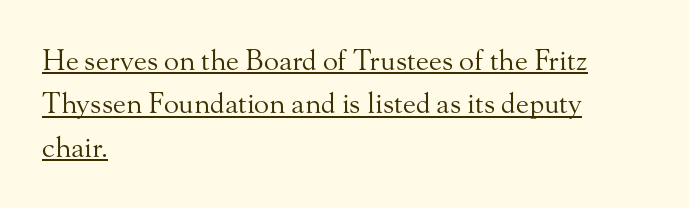
Q: Is the text bold? A: No.
Q: Is the text italic (slanted)? A: No, it is upright.
Q: Is the typeface a serif or a sans-serif typeface? A: Serif.
Q: Is the text underlined? A: Yes.
Q: How is the paragraph aligned? A: Left-aligned.
Q: Is the spacing between letters normal or unusually wide? A: Normal.
Q: Is the spacing between lines tight, normal or loose? A: Normal.
Q: Width (condensed, normal, or wide)? A: Normal.
Q: Stroke contrast? A: Medium.
Q: x-height? A: Small.
Q: Monospaced? A: No.
